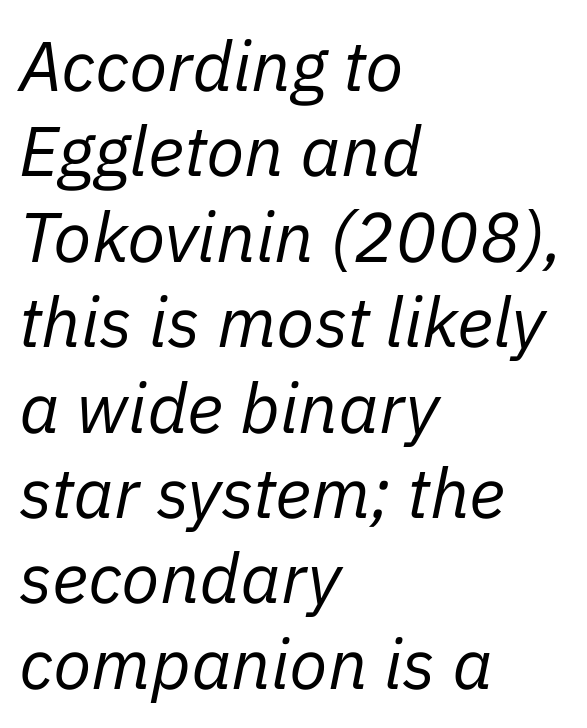
The font sits on the lighter half of the weight spectrum, regular included. Note the varied advance widths — an 'i' is clearly narrower than an 'm'. There's an unmistakable incline to the writing here. The lines in this sample share a left origin and differ only in where they stop.
